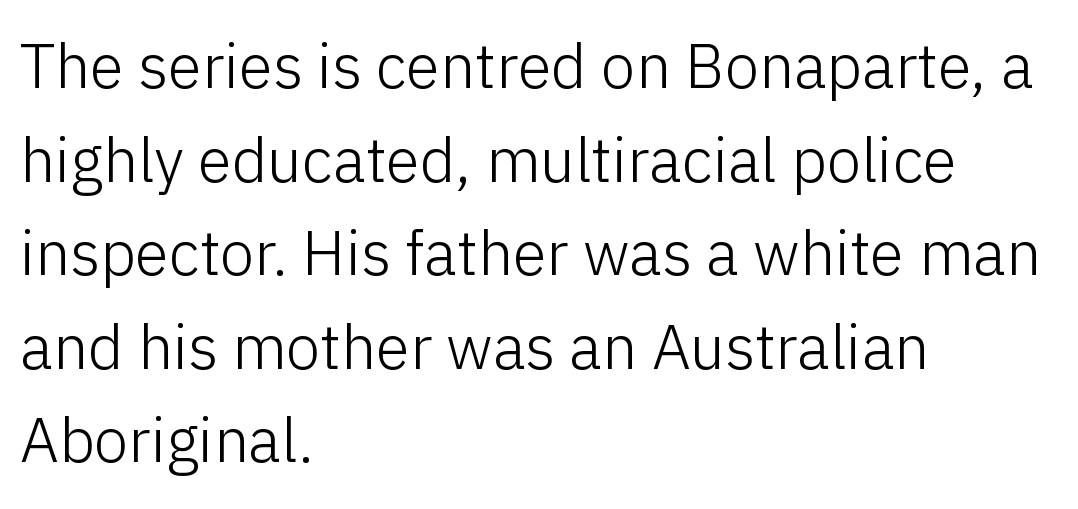
The image shows 62 px light sans-serif type, upright; set left-aligned, normal line spacing (1.51x), normal letter spacing, not underlined; low stroke contrast and a medium x-height.
